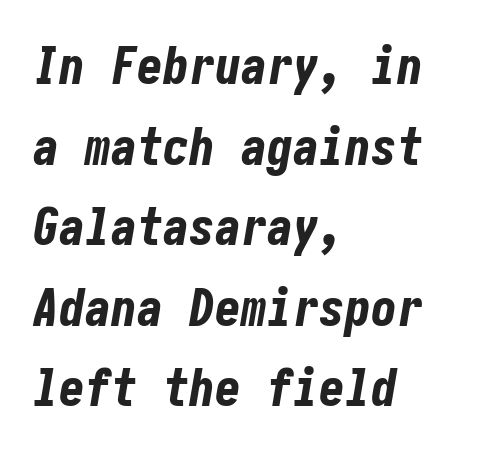
{"italic": "yes", "lean": "right", "slant_degrees": 10, "bold": "yes", "weight": "bold", "width": "condensed", "stroke_contrast": "low", "x_height": "medium", "underline": "no", "align": "left", "line_spacing": "normal", "line_spacing_ratio": 1.55, "letter_spacing": "normal", "letter_spacing_em": 0.0, "glyph_px": 52}
